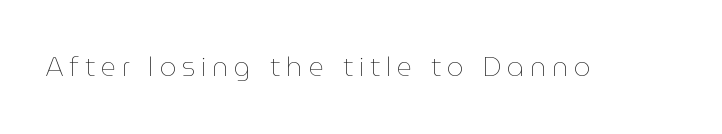
{"italic": "no", "bold": "no", "underline": "no", "letter_spacing": "wide", "letter_spacing_em": 0.23, "glyph_px": 26}
